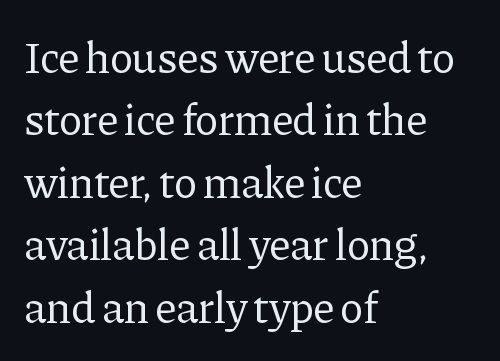
{"serif": "yes", "italic": "no", "bold": "no", "weight": "regular", "width": "normal", "stroke_contrast": "low", "x_height": "medium", "monospaced": "no", "underline": "no", "align": "left", "line_spacing": "normal", "line_spacing_ratio": 1.42, "letter_spacing": "normal", "letter_spacing_em": 0.0, "glyph_px": 44}
